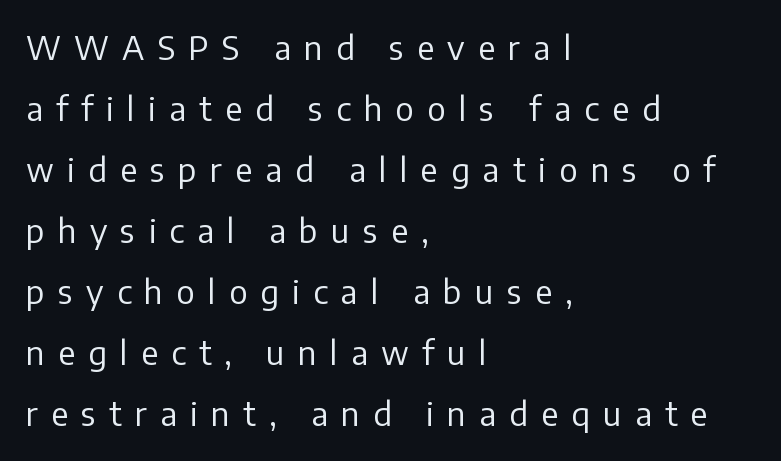
The image shows 33 px regular-weight sans-serif type, upright; set left-aligned, line spacing 1.85x, unusually wide letter spacing (+0.4 em), not underlined; low stroke contrast and a medium x-height.
